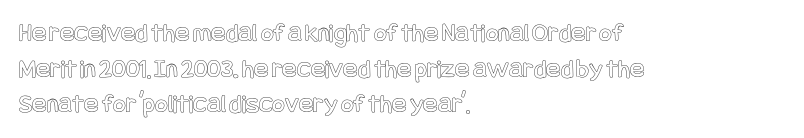
{"italic": "no", "underline": "no", "align": "left", "line_spacing": "normal", "line_spacing_ratio": 1.32, "letter_spacing": "normal", "letter_spacing_em": 0.0, "glyph_px": 27}
